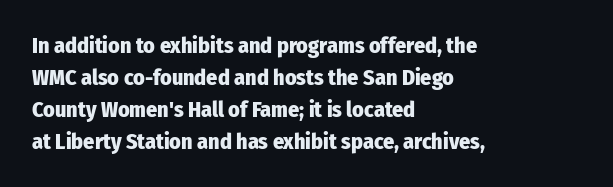
{"italic": "no", "bold": "yes", "underline": "no", "align": "left", "line_spacing": "normal", "line_spacing_ratio": 1.45, "letter_spacing": "normal", "letter_spacing_em": 0.0, "glyph_px": 22}
